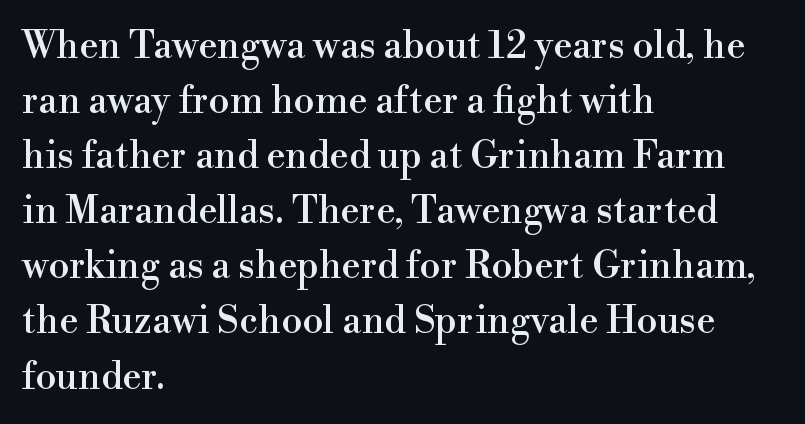
The image shows 38 px serif type, upright; set left-aligned, normal line spacing (1.45x), normal letter spacing, not underlined; high stroke contrast and a small x-height.
